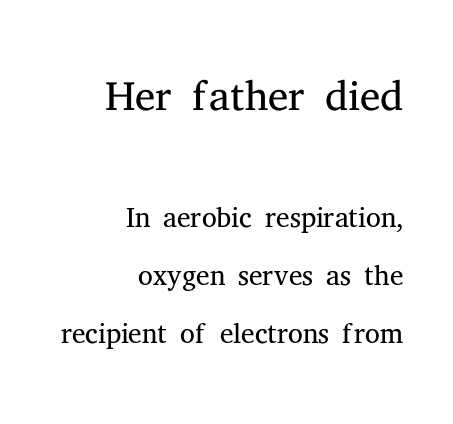
The image shows 63 px light serif type, upright; set right-aligned, normal line spacing (1.38x), normal letter spacing, not underlined; the first (top) block is 1.5x larger; medium stroke contrast and a medium x-height.
